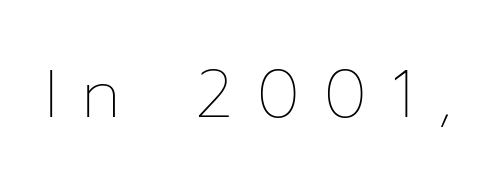
{"italic": "no", "bold": "no", "weight": "thin", "width": "normal", "stroke_contrast": "low", "x_height": "medium", "monospaced": "no", "underline": "no", "letter_spacing": "wide", "letter_spacing_em": 0.37, "glyph_px": 66}
